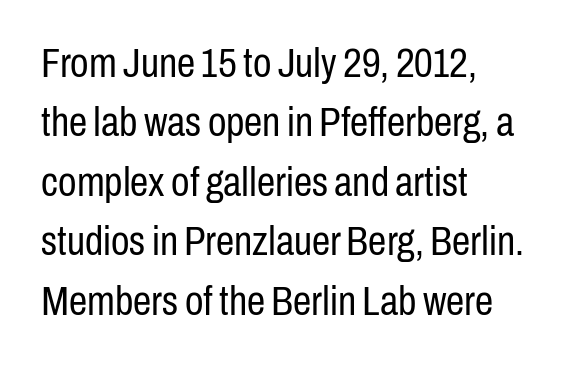
The glyphs are unaccompanied by any horizontal stroke below them. If you drew a line through each stem, it would be perfectly vertical. Is this a heavy cut? Hardly; it is regular or lighter. Where is the straight margin? On the left.
